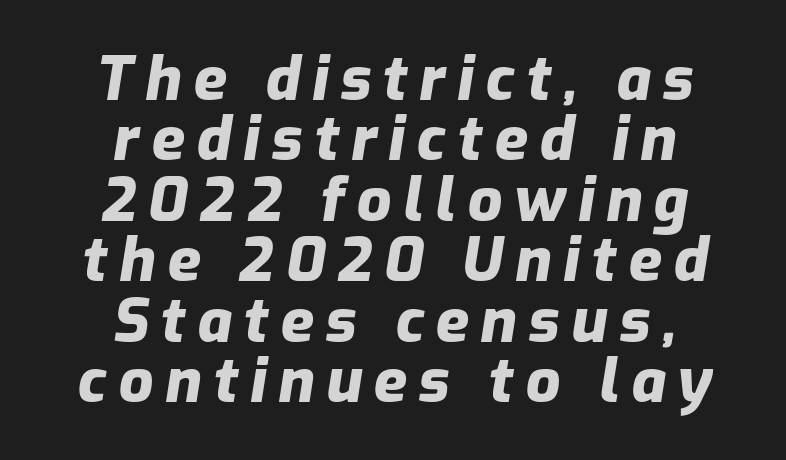
Does the lettering tilt? It does — this is italic. The gap between lines stays unmarked. The setting favours the middle, as headings and verse often do. Each letter keeps its own natural width here, so spacing adapts to shape. Is the type bold? Yes — the strokes are clearly thick and heavy.
